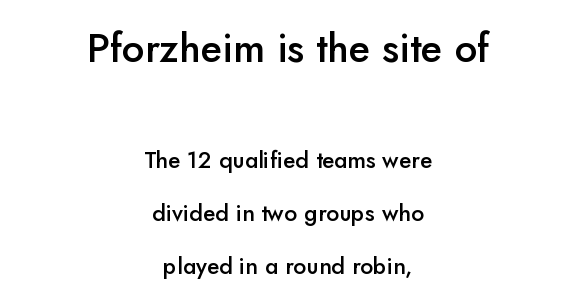
The image shows 40 px semibold sans-serif type, upright; set centered, loose line spacing (2.3x), normal letter spacing, not underlined; the first (top) block is 1.74x larger; low stroke contrast and a small x-height.
